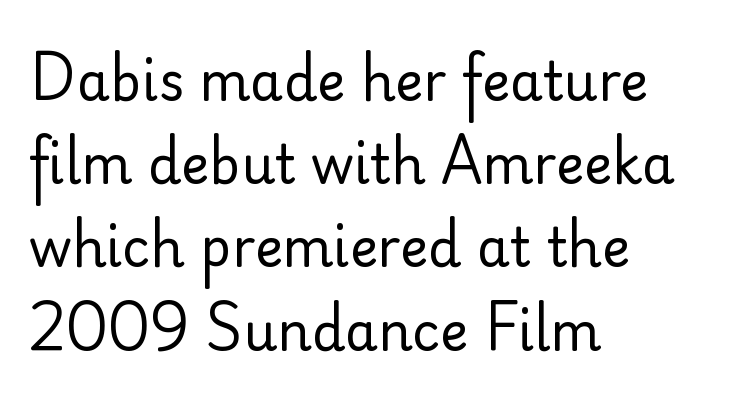
{"serif": "no", "italic": "no", "bold": "no", "weight": "regular", "width": "normal", "stroke_contrast": "low", "x_height": "small", "monospaced": "no", "underline": "no", "align": "left", "line_spacing": "normal", "line_spacing_ratio": 1.57, "letter_spacing": "normal", "letter_spacing_em": 0.0, "glyph_px": 53}
